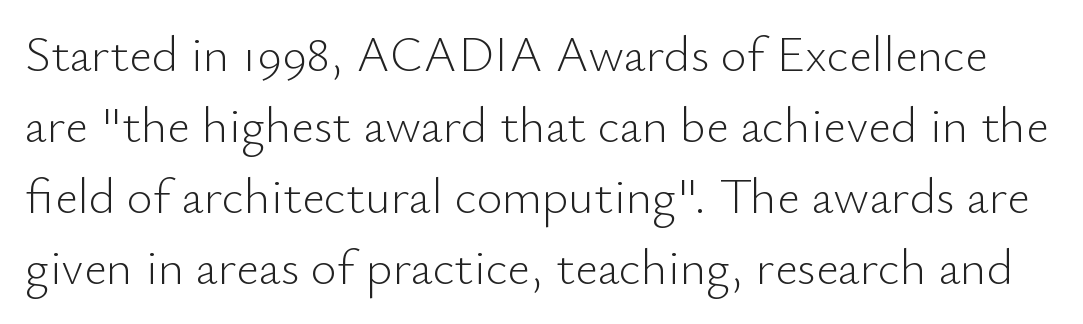
Q: Is the text bold? A: No.
Q: Is the text italic (slanted)? A: No, it is upright.
Q: Is the typeface a serif or a sans-serif typeface? A: Sans-serif.
Q: Is the text underlined? A: No.
Q: Is the spacing between letters normal or unusually wide? A: Normal.
Q: Is the spacing between lines tight, normal or loose? A: Normal.
Q: Width (condensed, normal, or wide)? A: Normal.
Q: Stroke contrast? A: Low.
Q: x-height? A: Small.
Q: Monospaced? A: No.
